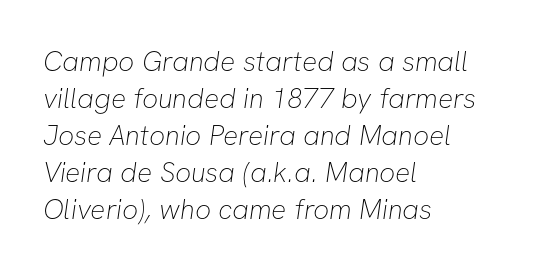
{"serif": "no", "bold": "no", "weight": "thin", "width": "normal", "stroke_contrast": "low", "x_height": "medium", "monospaced": "no", "underline": "no", "align": "left", "line_spacing": "normal", "line_spacing_ratio": 1.32, "letter_spacing": "normal", "letter_spacing_em": 0.0, "glyph_px": 28}
